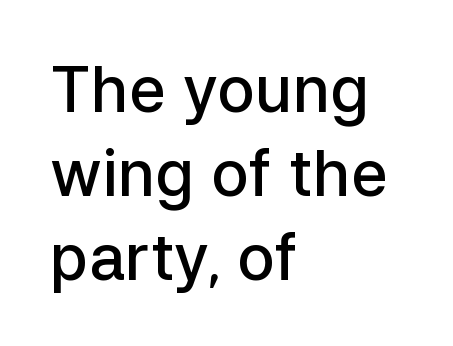
Q: Is the text bold? A: Semi-bold.
Q: Is the text italic (slanted)? A: No, it is upright.
Q: Is the typeface a serif or a sans-serif typeface? A: Sans-serif.
Q: Is the text underlined? A: No.
Q: How is the paragraph aligned? A: Left-aligned.
Q: Is the spacing between letters normal or unusually wide? A: Normal.
Q: Is the spacing between lines tight, normal or loose? A: Normal.
Q: Width (condensed, normal, or wide)? A: Normal.
Q: Stroke contrast? A: Low.
Q: x-height? A: Medium.
Q: Monospaced? A: No.
